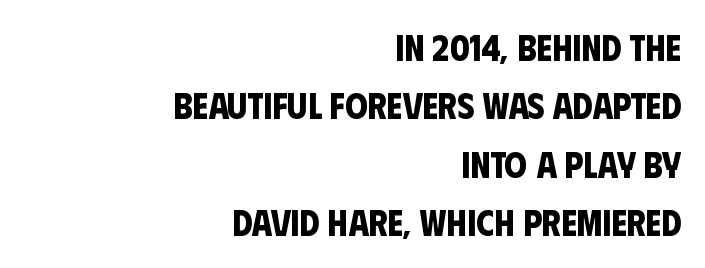
Q: Is the text bold? A: Yes.
Q: Is the typeface a serif or a sans-serif typeface? A: Sans-serif.
Q: Is the text underlined? A: No.
Q: How is the paragraph aligned? A: Right-aligned.
Q: Is the spacing between letters normal or unusually wide? A: Normal.
Q: Is the spacing between lines tight, normal or loose? A: Normal.
Q: Width (condensed, normal, or wide)? A: Condensed.
Q: Stroke contrast? A: Low.
Q: x-height? A: Large.
Q: Monospaced? A: No.
